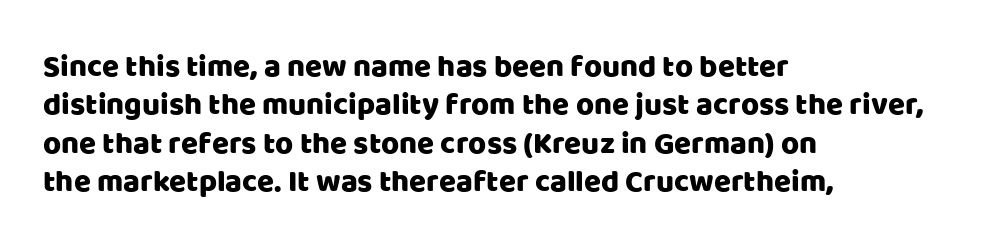
{"serif": "no", "italic": "no", "width": "normal", "stroke_contrast": "low", "x_height": "large", "monospaced": "no", "underline": "no", "align": "left", "line_spacing_ratio": 1.24, "letter_spacing": "normal", "letter_spacing_em": 0.0, "glyph_px": 31}
